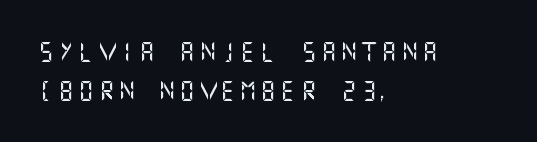
{"italic": "no", "underline": "no", "align": "left", "line_spacing": "loose", "line_spacing_ratio": 1.94, "letter_spacing": "wide", "letter_spacing_em": 0.21, "glyph_px": 20}
